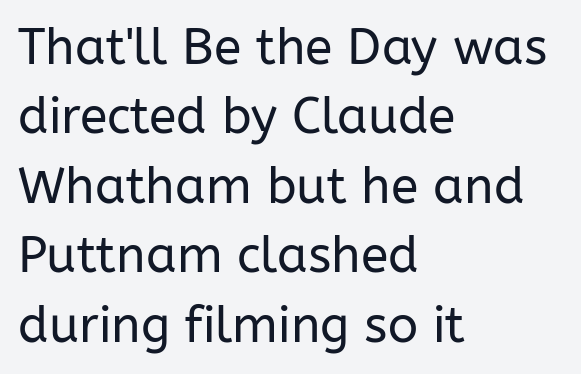
{"serif": "no", "italic": "no", "bold": "no", "weight": "regular", "width": "normal", "stroke_contrast": "low", "x_height": "medium", "monospaced": "no", "underline": "no", "align": "left", "line_spacing": "normal", "line_spacing_ratio": 1.39, "letter_spacing": "normal", "letter_spacing_em": 0.0, "glyph_px": 50}
